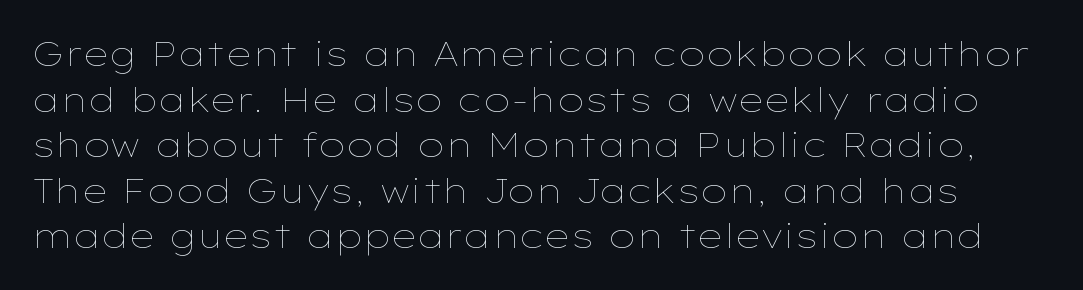
Interline gaps are of average width in this sample. Is the letter spacing exaggerated? No — it looks like the ordinary default. The strip under each line holds only bare page. The letters advance in unequal steps, a hallmark of proportional type. On a weight scale, this lands at 450 or below. A roman cut, with each character standing at attention.
